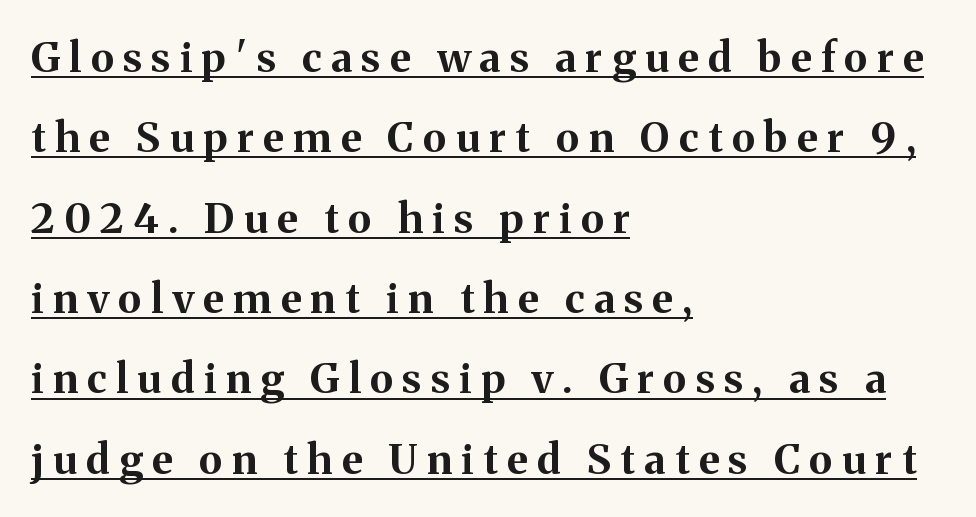
The image shows 41 px bold serif type, upright; set left-aligned, loose line spacing (1.96x), unusually wide letter spacing (+0.23 em), underlined; medium stroke contrast and a medium x-height.
